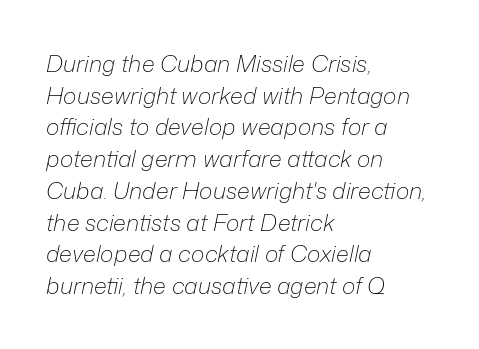
Emphasis-style slanted type is in use. Each line starts at the same left margin while the right side varies. Words float on clear page, feet unadorned. The block of text has a typical density, with ordinary space between rows. The horizontal fit of the characters is conventional and even. Stem width sits at or under what a default text font uses.
